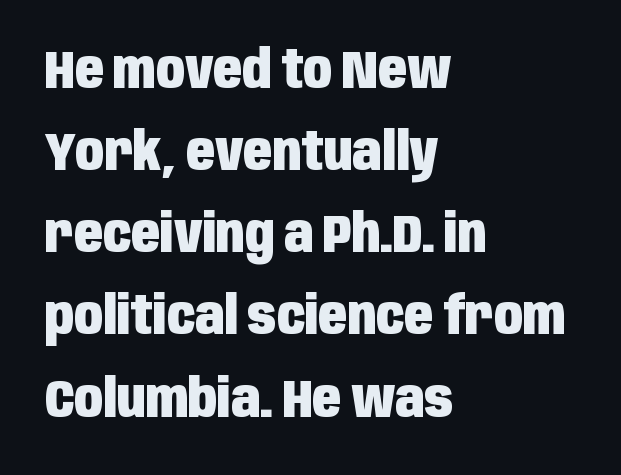
{"serif": "no", "italic": "no", "bold": "yes", "weight": "heavy", "width": "condensed", "stroke_contrast": "low", "x_height": "large", "monospaced": "no", "underline": "no", "align": "left", "line_spacing": "normal", "line_spacing_ratio": 1.55, "letter_spacing": "normal", "letter_spacing_em": 0.0, "glyph_px": 53}
